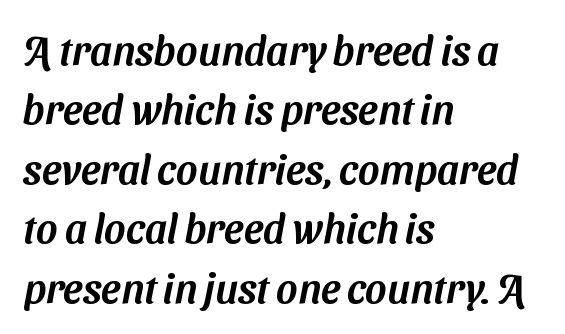
The image shows 41 px sans-serif type; set left-aligned, normal line spacing (1.45x), normal letter spacing, not underlined; medium stroke contrast and a medium x-height.
